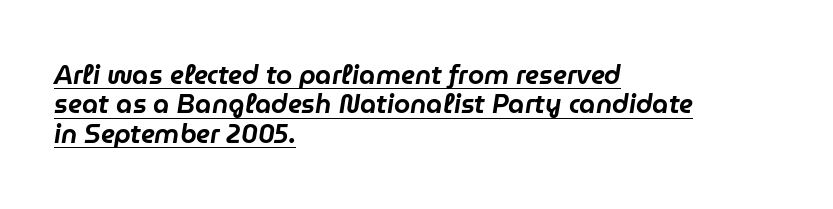
Every word sits above its own underline. Quick note: interline space is minimal. Caption: multi-line text, flush left, ragged right. Rendered with sloped, italic letterforms.
